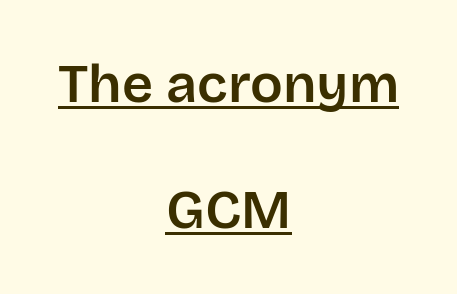
Glance below the letters and you will spot a drawn line. Classification — sans serif. These lines keep a tight, regular rhythm from letter to letter. In terms of posture, this sample is upright. Widely set lines give the paragraph a tall, airy silhouette.
